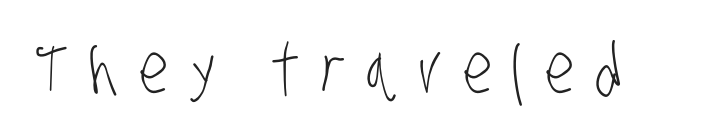
The face looks like a standard text weight, possibly lighter. No word sits above an underline. The face used here is proportionally spaced, like ordinary book or web type. Is this a sans? Yes — the strokes have no serifs. The letterforms stand isolated, each surrounded by extra space.
